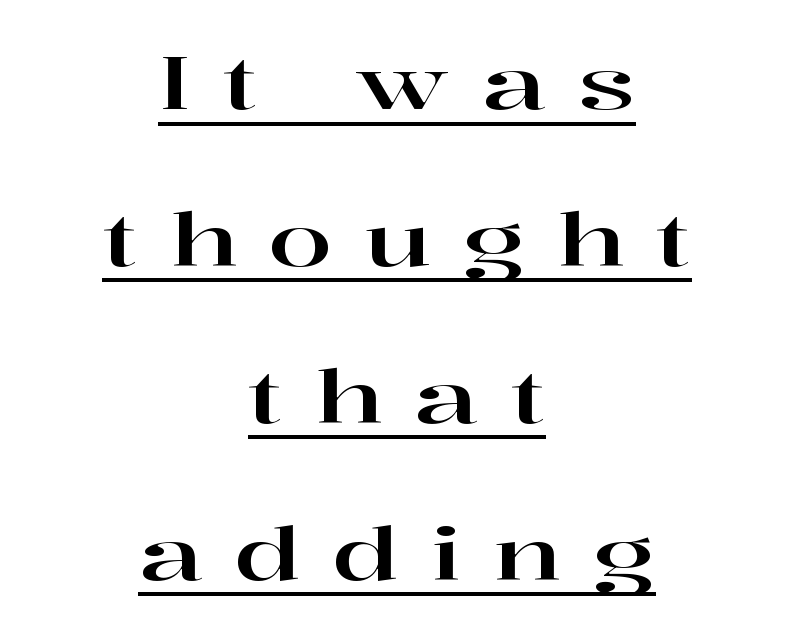
The image shows 74 px wide serif type, upright; set centered, loose line spacing (2.12x), unusually wide letter spacing (+0.43 em), underlined; high stroke contrast and a medium x-height.
